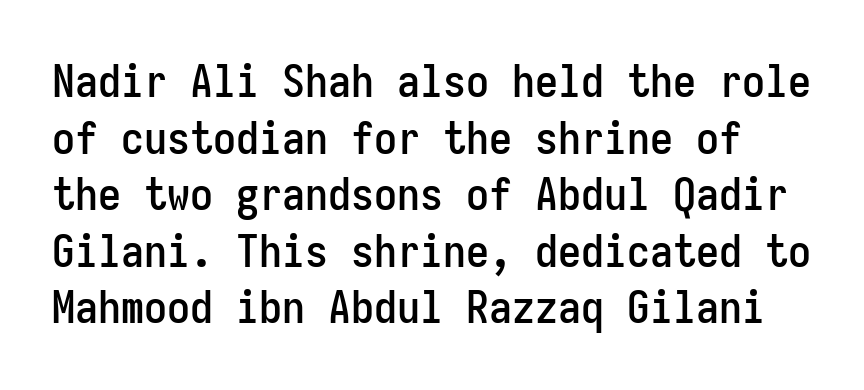
Q: Is the text italic (slanted)? A: No, it is upright.
Q: Is the typeface a serif or a sans-serif typeface? A: Sans-serif.
Q: Is the text underlined? A: No.
Q: Is the spacing between letters normal or unusually wide? A: Normal.
Q: Width (condensed, normal, or wide)? A: Condensed.
Q: Stroke contrast? A: Low.
Q: x-height? A: Medium.
Q: Monospaced? A: Yes.
